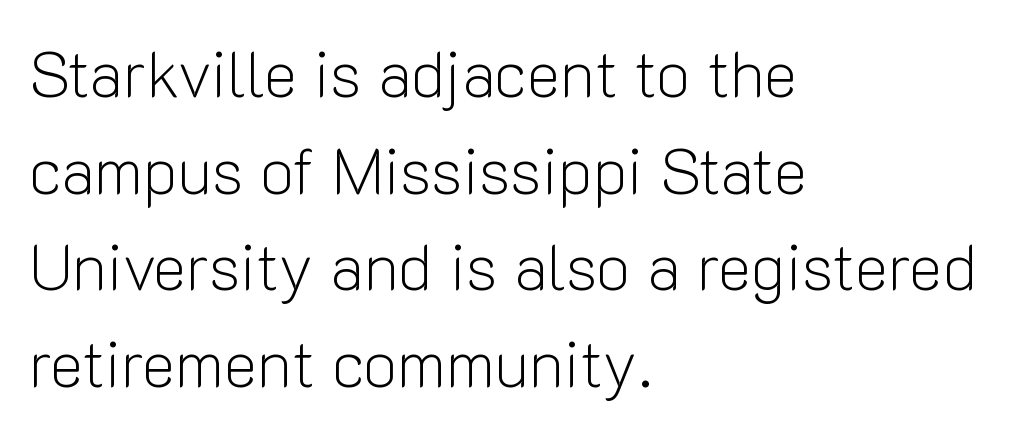
The image shows 64 px light sans-serif type, upright; set left-aligned, normal line spacing (1.51x), normal letter spacing, not underlined; low stroke contrast and a medium x-height.
